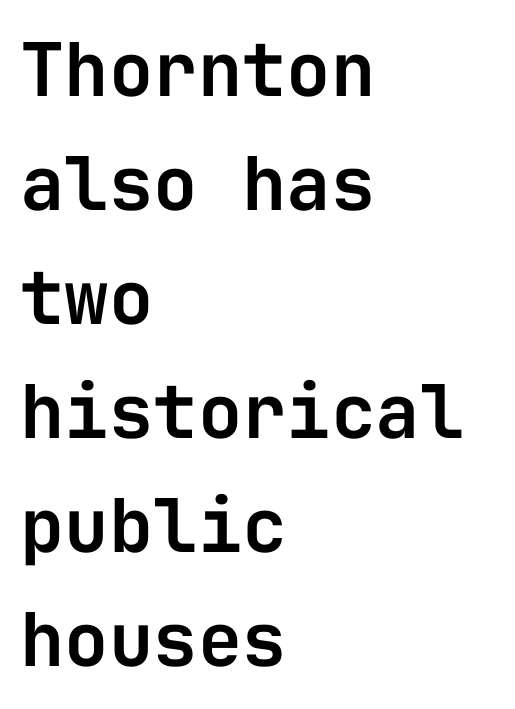
The image shows 74 px sans-serif type, upright, monospaced; set left-aligned, normal line spacing (1.54x), normal letter spacing, not underlined; low stroke contrast and a medium x-height.
